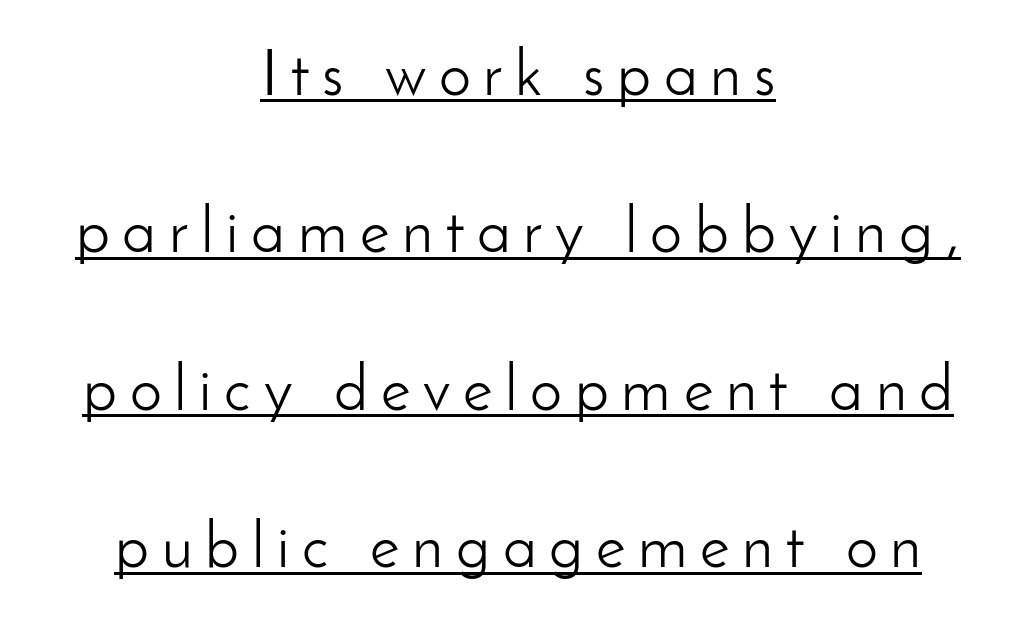
{"serif": "no", "italic": "no", "bold": "no", "weight": "light", "width": "normal", "stroke_contrast": "low", "x_height": "small", "monospaced": "no", "underline": "yes", "align": "center", "line_spacing": "loose", "line_spacing_ratio": 2.46, "letter_spacing": "wide", "letter_spacing_em": 0.2, "glyph_px": 64}
